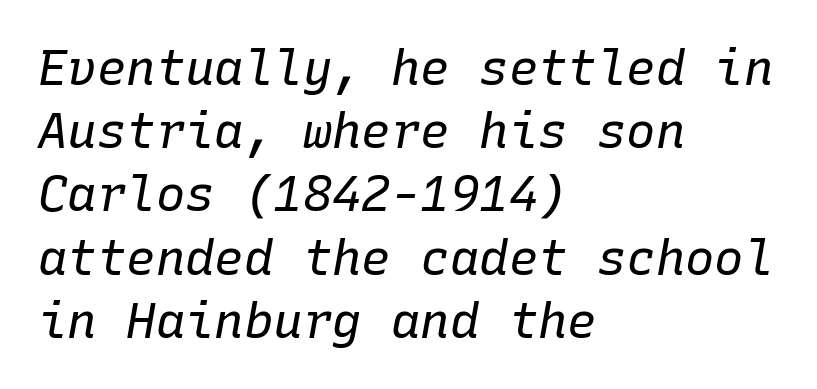
The text carries the slant typical of an italic or oblique font. Do the characters align in a grid? Yes, the font is monospaced. One glance says typical: line gaps are just what's usual. Stems and bowls with no extra thickness — not bold. Here the glyphs are tracked normally, forming tight word shapes.
